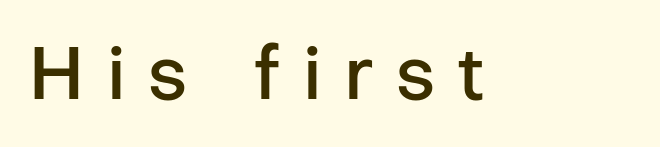
Ordinary non-slanted type is in use. Typographic density is moderately raised because the face is semibold. The passage shown has open, widely tracked lettering throughout. The passage shown is typeset with a sans-serif family. The foot of each line stays bare and open.
